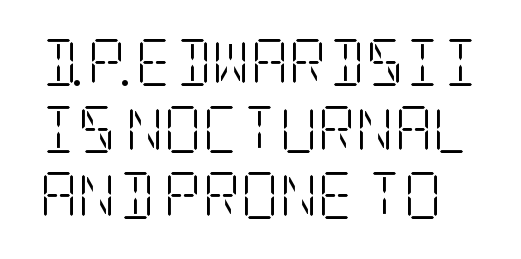
{"serif": "yes", "italic": "no", "bold": "no", "weight": "light", "width": "condensed", "stroke_contrast": "low", "x_height": "large", "underline": "no", "line_spacing": "normal", "line_spacing_ratio": 1.42, "letter_spacing": "normal", "letter_spacing_em": 0.0, "glyph_px": 47}
